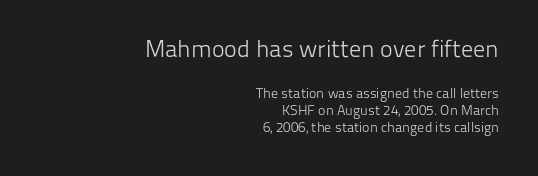
Q: Is the text bold? A: No.
Q: Is the text italic (slanted)? A: No, it is upright.
Q: Is the text underlined? A: No.
Q: How is the paragraph aligned? A: Right-aligned.
Q: Is the spacing between letters normal or unusually wide? A: Normal.
Q: Which block of text is set in a larger size, the first (top) or the second (bottom)? A: The first (top) one.
